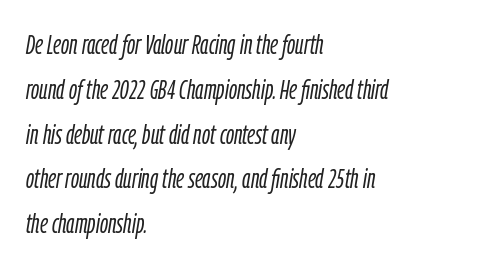
Q: Is the text bold? A: No.
Q: Is the text italic (slanted)? A: Yes, it leans right by about 9 degrees.
Q: Is the text underlined? A: No.
Q: How is the paragraph aligned? A: Left-aligned.
Q: Is the spacing between letters normal or unusually wide? A: Normal.
Q: Is the spacing between lines tight, normal or loose? A: Normal.
Q: Width (condensed, normal, or wide)? A: Condensed.
Q: Stroke contrast? A: Low.
Q: x-height? A: Medium.
Q: Monospaced? A: No.
